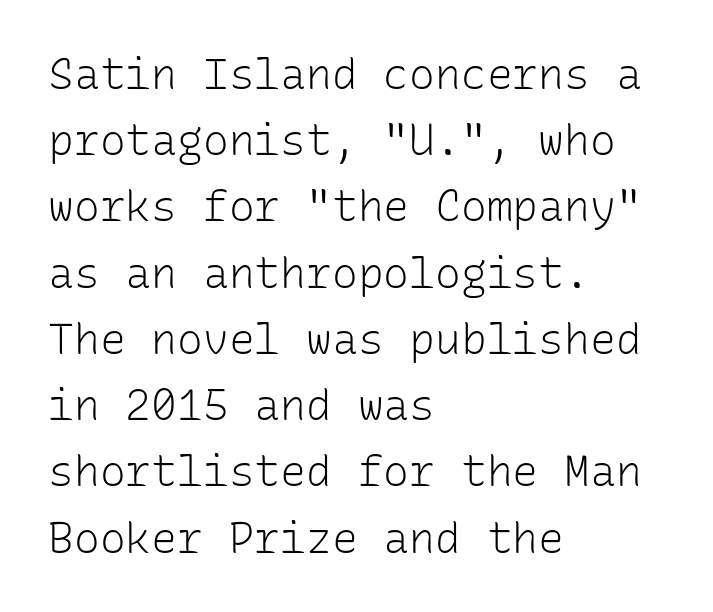
The image shows 43 px light sans-serif type, upright, monospaced; set left-aligned, normal line spacing (1.54x), normal letter spacing, not underlined; low stroke contrast and a medium x-height.
